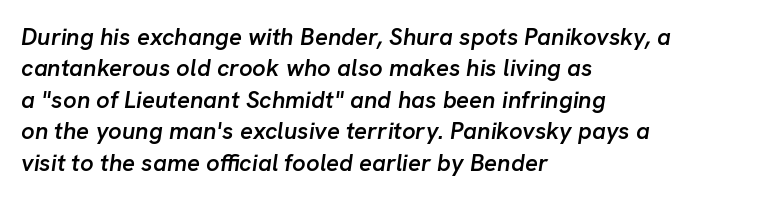
The image shows 24 px text type, italic (leaning right); set left-aligned, normal line spacing (1.31x), normal letter spacing, not underlined.
